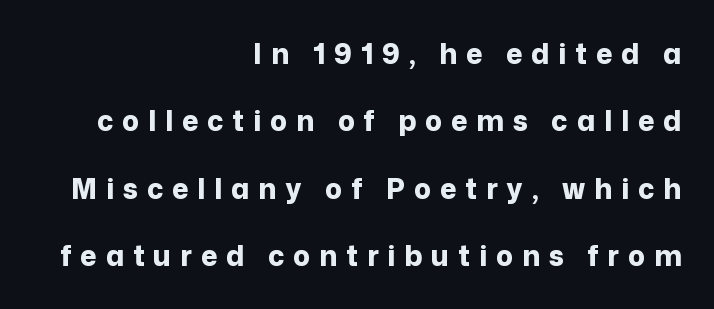
The passage shown is typed in a proportional face where columns would drift. Line ends are locked; line starts wander. The font is running at its bold setting. The glyphs are unaccompanied by any horizontal stroke below them.
